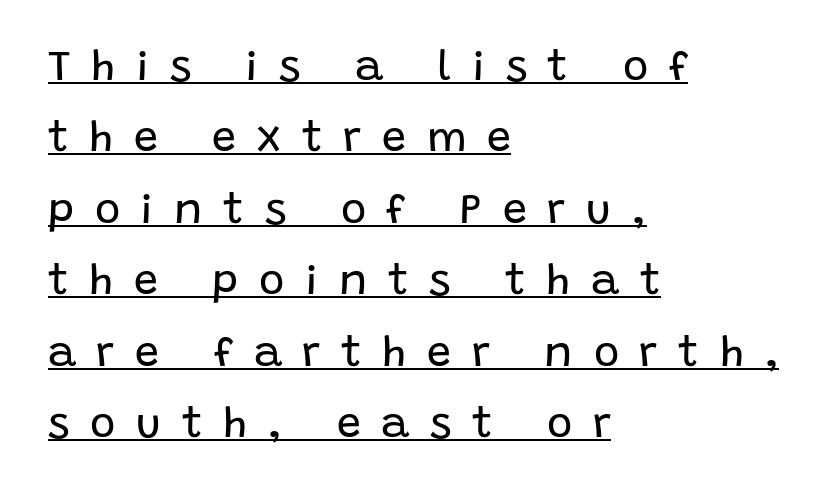
{"serif": "no", "italic": "no", "bold": "no", "weight": "regular", "width": "normal", "stroke_contrast": "low", "x_height": "large", "monospaced": "no", "underline": "yes", "align": "left", "line_spacing": "normal", "line_spacing_ratio": 1.66, "letter_spacing": "wide", "letter_spacing_em": 0.48, "glyph_px": 43}
